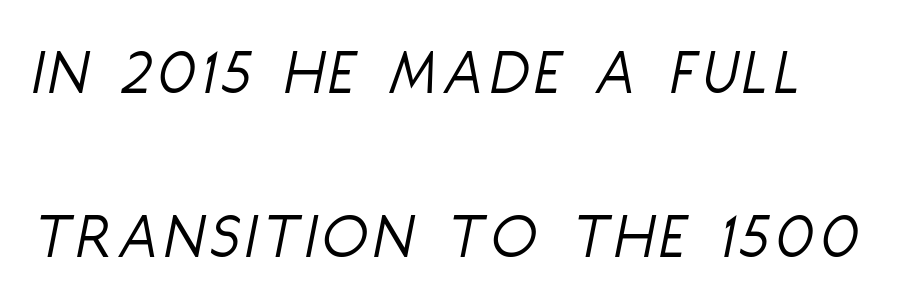
The image shows 66 px light, condensed type, italic (leaning right); set loose line spacing (2.49x), not underlined; low stroke contrast and a large x-height.
